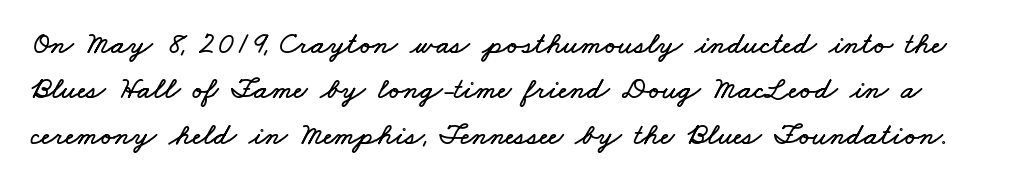
Varying glyph widths throughout — classic text-font behaviour. Honestly, the row spacing looks completely unremarkable. Glyph-to-glyph distance matches everyday printed text. Plain, unruled lines of type.
